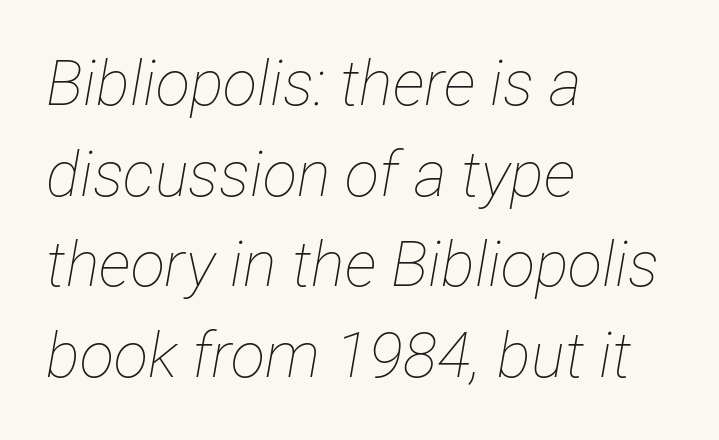
The image shows 63 px thin, condensed type, italic (leaning right); set left-aligned, normal line spacing (1.44x), normal letter spacing, not underlined; low stroke contrast and a medium x-height.
